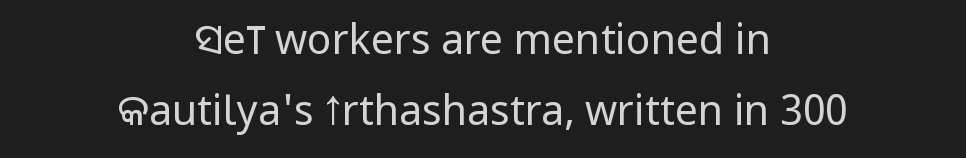
{"serif": "no", "italic": "no", "bold": "no", "weight": "regular", "width": "condensed", "stroke_contrast": "low", "underline": "no", "align": "center", "line_spacing_ratio": 1.72, "letter_spacing": "normal", "letter_spacing_em": 0.0, "glyph_px": 41}
